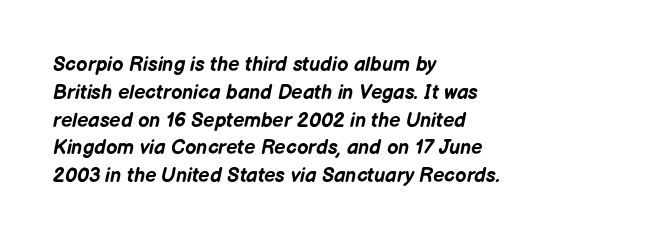
The specimen reads as italic at a glance. The characters look thick and weighty, a clear bold. Is the block centered? No — it sits flush against the left margin. Rule under the text: the space is simply empty. Notice how descenders clear the ascenders below comfortably — that's standard leading.
